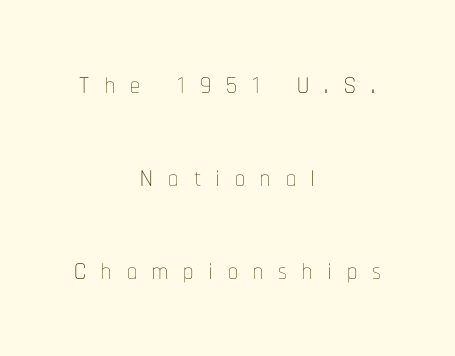
Regarding leading, the lines here are spaced well apart. The face used here is rendered with a markedly widened letterfit. The letters look calm and open, with moderate or lighter stems. Each letter keeps its own natural width here, so spacing adapts to shape. Only glyphs here, with clear space below each row.
